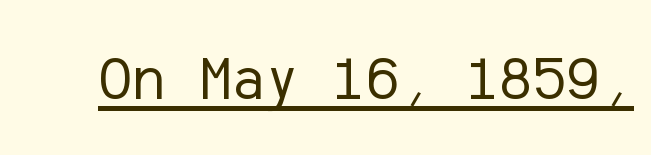
A baseline rule has been typeset under these characters. Compared with a typical body face, this is equally light or lighter still. Italic? Not at all — the glyphs are vertical. Glyph-to-glyph distance matches everyday printed text. Serif or sans? Sans — the stroke terminals are bare.
